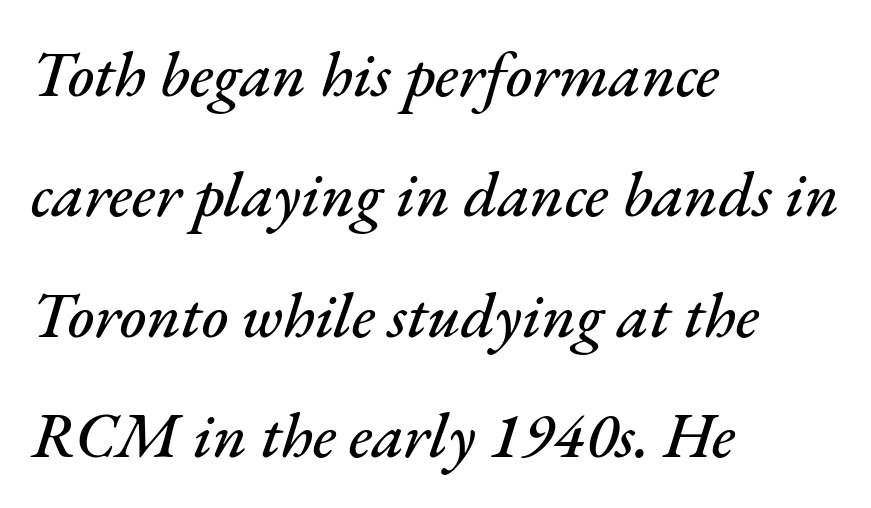
Does extra space separate the letters? No, they use regular spacing. Unmarked baselines from the first word to the last. Layout note: lines flush left. Designer's note — italics engaged.
